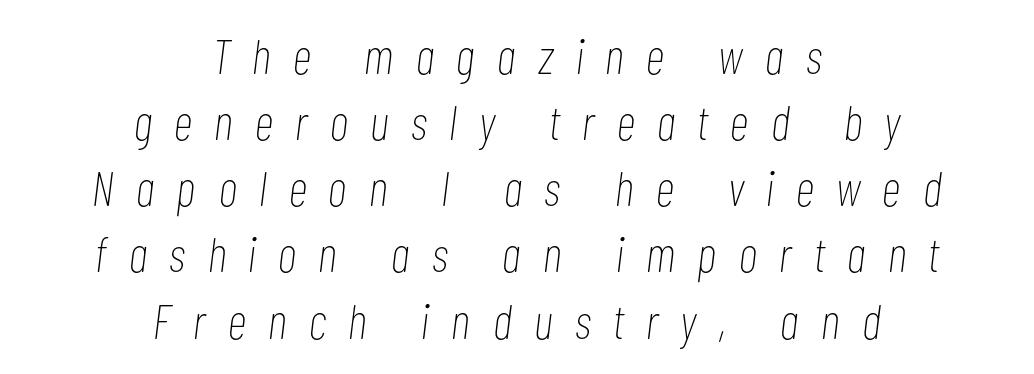
{"italic": "yes", "lean": "right", "slant_degrees": 7, "bold": "no", "weight": "thin", "width": "condensed", "stroke_contrast": "low", "x_height": "medium", "monospaced": "no", "underline": "no", "align": "center", "line_spacing": "normal", "line_spacing_ratio": 1.35, "letter_spacing": "wide", "letter_spacing_em": 0.46, "glyph_px": 49}
